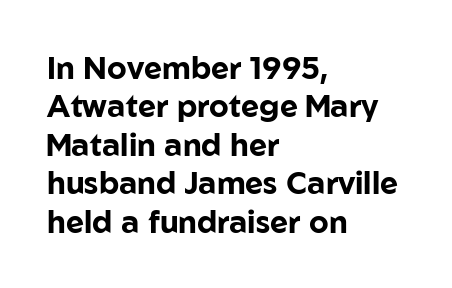
{"serif": "no", "italic": "no", "bold": "yes", "weight": "bold", "width": "normal", "stroke_contrast": "low", "x_height": "medium", "monospaced": "no", "underline": "no", "align": "left", "line_spacing_ratio": 1.24, "letter_spacing": "normal", "letter_spacing_em": 0.0, "glyph_px": 31}
